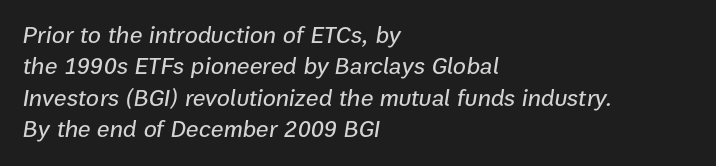
{"italic": "yes", "lean": "right", "slant_degrees": 9, "underline": "no", "align": "left", "line_spacing": "normal", "line_spacing_ratio": 1.31, "letter_spacing": "normal", "letter_spacing_em": 0.0, "glyph_px": 24}
